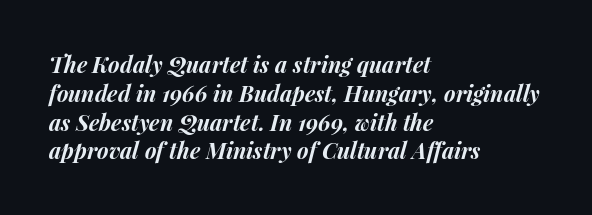
The image shows 22 px bold type, italic (leaning right); set left-aligned, normal line spacing (1.31x), normal letter spacing, not underlined.
